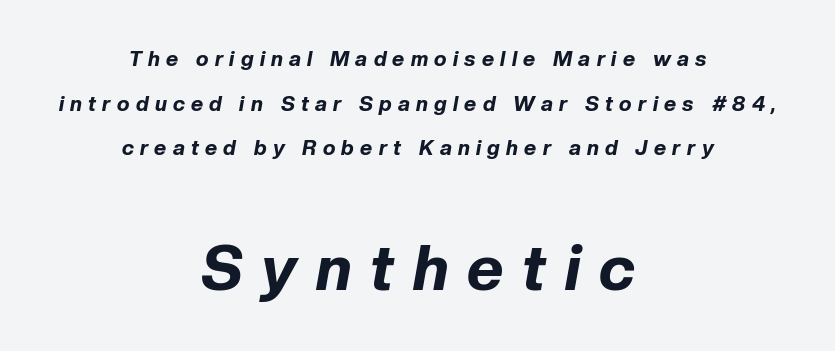
{"italic": "yes", "lean": "right", "slant_degrees": 10, "bold": "yes", "weight": "bold", "width": "normal", "stroke_contrast": "low", "x_height": "medium", "monospaced": "no", "underline": "no", "align": "center", "line_spacing": "loose", "line_spacing_ratio": 2.12, "letter_spacing": "wide", "letter_spacing_em": 0.3, "larger_block": "second", "size_ratio": 3.0, "glyph_px": 63}
